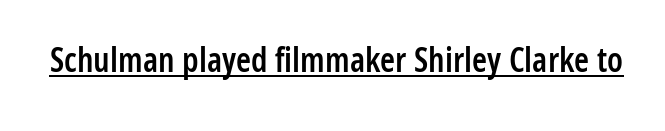
Q: Is the text bold? A: Semi-bold.
Q: Is the text italic (slanted)? A: No, it is upright.
Q: Is the typeface a serif or a sans-serif typeface? A: Sans-serif.
Q: Is the text underlined? A: Yes.
Q: Is the spacing between letters normal or unusually wide? A: Normal.
Q: Width (condensed, normal, or wide)? A: Condensed.
Q: Stroke contrast? A: Low.
Q: x-height? A: Medium.
Q: Monospaced? A: No.
